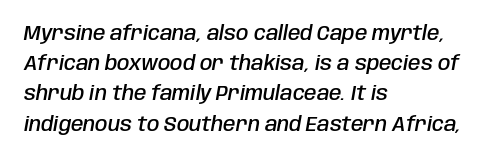
Yep, that's italic — everything's leaning. Left-aligned paragraph, ragged on the right. Vertical spacing — default. Check under the words: just untouched page.
